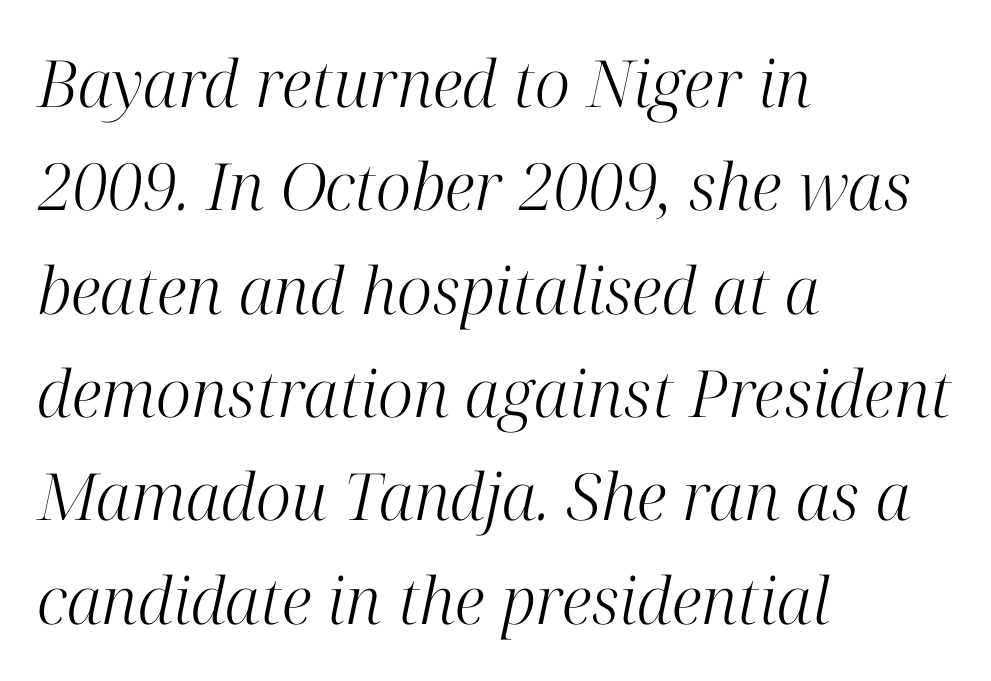
The image shows 65 px light serif type, italic (leaning right); set left-aligned, normal line spacing (1.59x), normal letter spacing, not underlined; high stroke contrast and a medium x-height.
